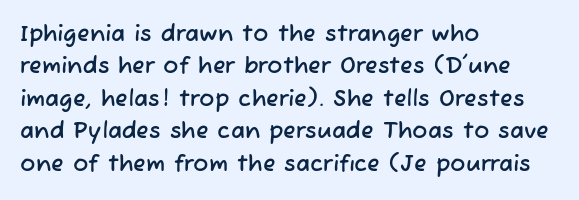
Q: Is the text underlined? A: No.
Q: How is the paragraph aligned? A: Left-aligned.
Q: Is the spacing between letters normal or unusually wide? A: Normal.
Q: Is the spacing between lines tight, normal or loose? A: Normal.
